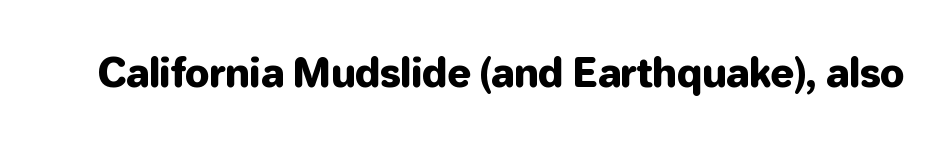
Q: Is the text italic (slanted)? A: No, it is upright.
Q: Is the typeface a serif or a sans-serif typeface? A: Sans-serif.
Q: Is the text underlined? A: No.
Q: Is the spacing between letters normal or unusually wide? A: Normal.
Q: Width (condensed, normal, or wide)? A: Normal.
Q: Stroke contrast? A: Low.
Q: x-height? A: Medium.
Q: Monospaced? A: No.
